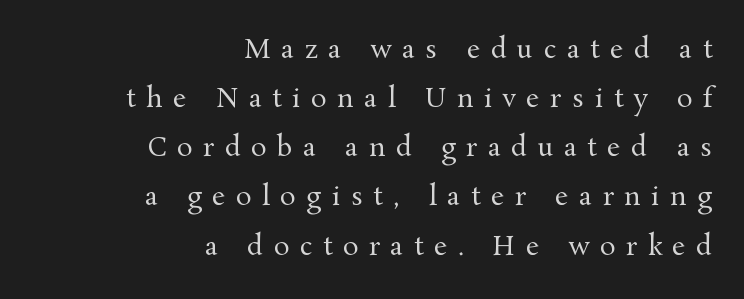
The image shows 26 px text type, upright; set right-aligned, line spacing 1.89x, unusually wide letter spacing (+0.41 em), not underlined.
